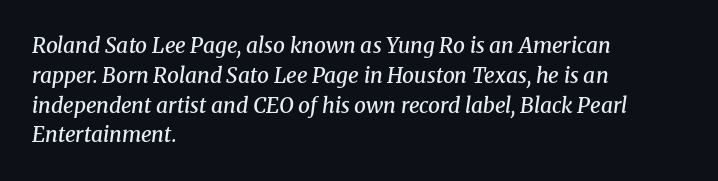
{"italic": "yes", "lean": "right", "slant_degrees": 8, "bold": "semi", "underline": "no", "align": "left", "line_spacing": "normal", "line_spacing_ratio": 1.42, "letter_spacing": "normal", "letter_spacing_em": 0.0, "glyph_px": 21}
